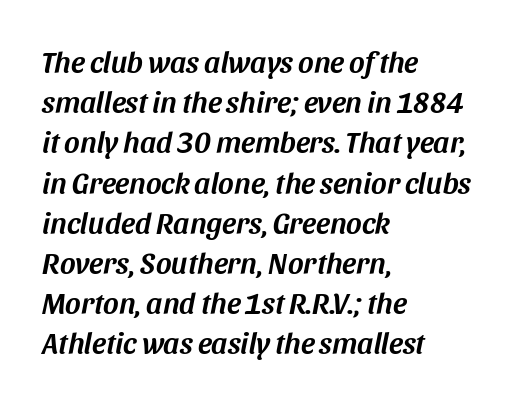
{"italic": "yes", "lean": "right", "slant_degrees": 11, "width": "normal", "stroke_contrast": "medium", "x_height": "large", "monospaced": "no", "underline": "no", "align": "left", "line_spacing": "normal", "line_spacing_ratio": 1.34, "letter_spacing": "normal", "letter_spacing_em": 0.0, "glyph_px": 30}
